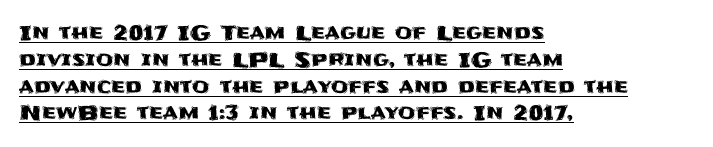
{"italic": "no", "underline": "yes", "align": "left", "line_spacing": "normal", "line_spacing_ratio": 1.34, "letter_spacing": "normal", "letter_spacing_em": 0.0, "glyph_px": 20}
